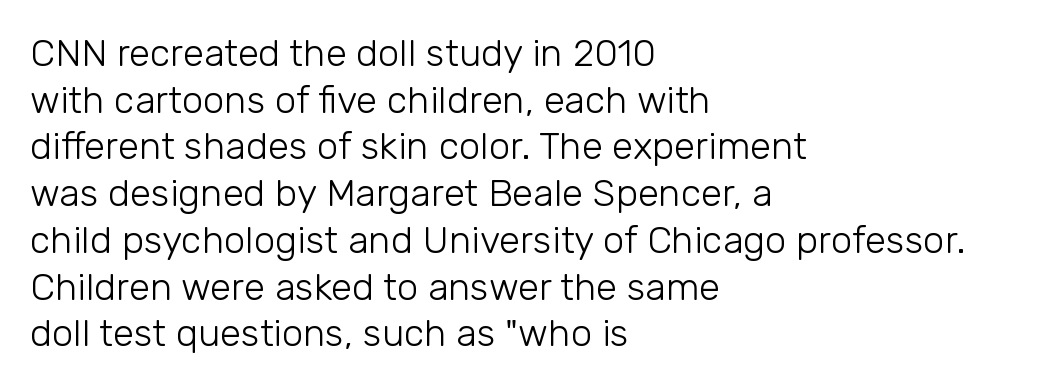
Q: Is the text bold? A: No.
Q: Is the text italic (slanted)? A: No, it is upright.
Q: Is the typeface a serif or a sans-serif typeface? A: Sans-serif.
Q: Is the text underlined? A: No.
Q: How is the paragraph aligned? A: Left-aligned.
Q: Is the spacing between letters normal or unusually wide? A: Normal.
Q: Width (condensed, normal, or wide)? A: Normal.
Q: Stroke contrast? A: Low.
Q: x-height? A: Medium.
Q: Monospaced? A: No.
